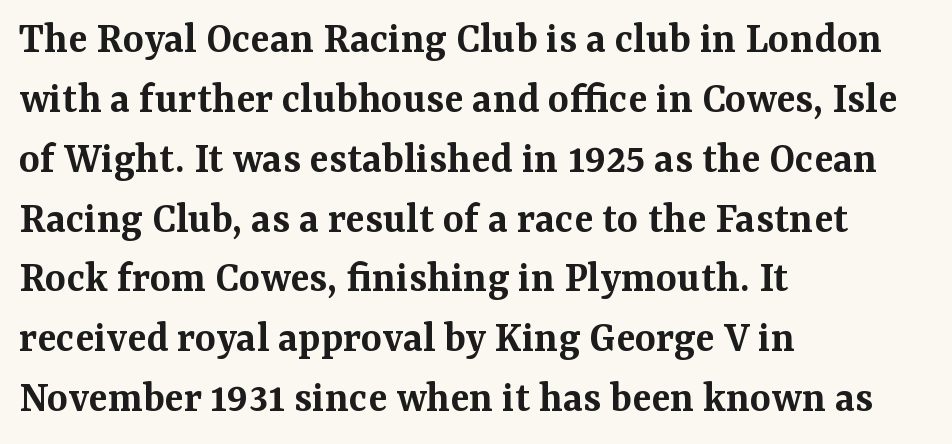
This rendering features lettering with no underline. The tracking reads as untouched default to a designer's eye. Is this a fixed-width face? No — the glyphs have proportional, varying widths. Typesetter's note: demi weight, one step under bold. Designer's note — italics off, roman on. Horizontal alignment here is leftward, the default for most running prose.
